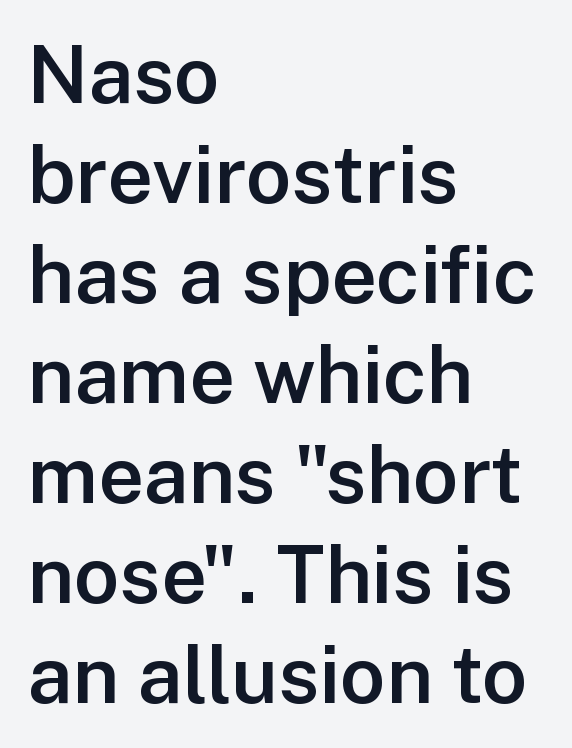
{"serif": "no", "italic": "no", "bold": "semi", "weight": "semibold", "width": "normal", "stroke_contrast": "low", "x_height": "medium", "monospaced": "no", "underline": "no", "align": "left", "line_spacing": "normal", "line_spacing_ratio": 1.25, "letter_spacing": "normal", "letter_spacing_em": 0.0, "glyph_px": 80}
